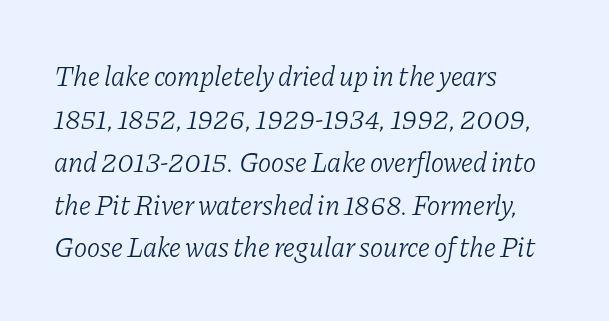
The image shows 28 px light serif type, italic (leaning right); set left-aligned, normal line spacing (1.53x), normal letter spacing, not underlined; low stroke contrast and a medium x-height.
